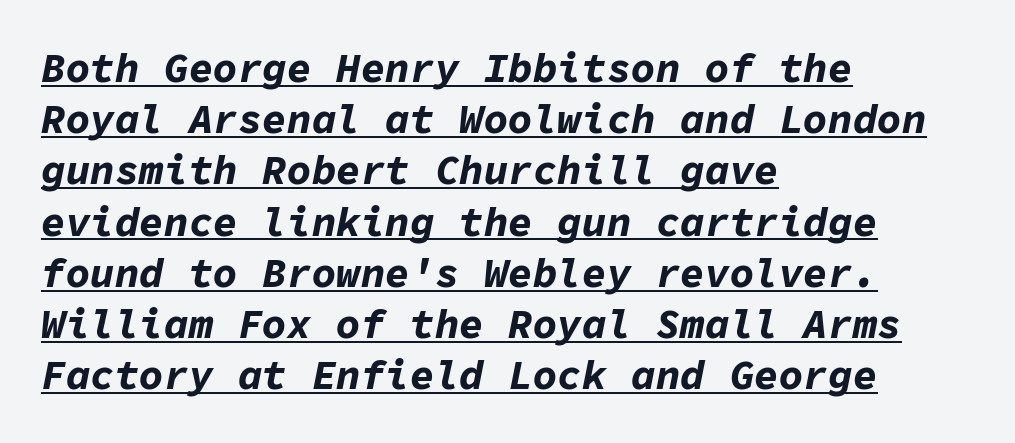
{"italic": "yes", "lean": "right", "slant_degrees": 11, "bold": "yes", "weight": "bold", "width": "normal", "stroke_contrast": "low", "x_height": "medium", "monospaced": "yes", "underline": "yes", "align": "left", "line_spacing": "normal", "line_spacing_ratio": 1.25, "letter_spacing": "normal", "letter_spacing_em": 0.0, "glyph_px": 41}
